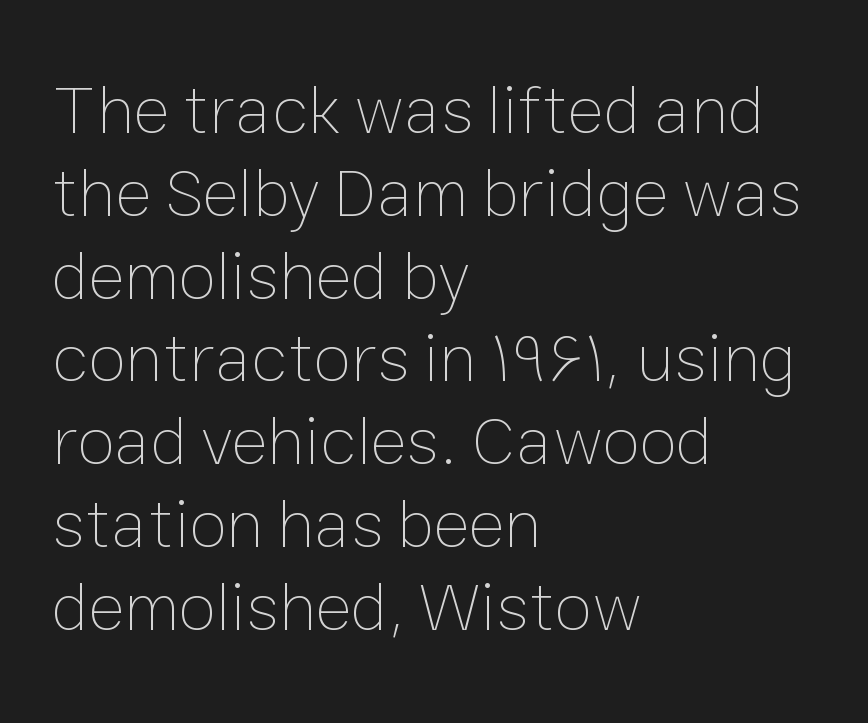
Weight: not bold — regular or lighter. A bare baseline throughout the passage. In CSS terms this would be text-align: left. Nobody touched the tracking dial on this one. Designer's note — italics off, roman on. Spacing verdict: proportional, widths tailored to each character.
